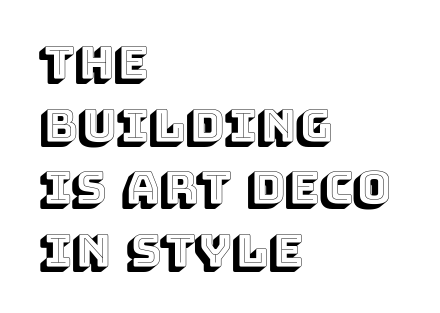
{"italic": "no", "width": "normal", "x_height": "large", "monospaced": "no", "underline": "no", "align": "left", "line_spacing": "normal", "line_spacing_ratio": 1.36, "letter_spacing": "normal", "letter_spacing_em": 0.0, "glyph_px": 46}
